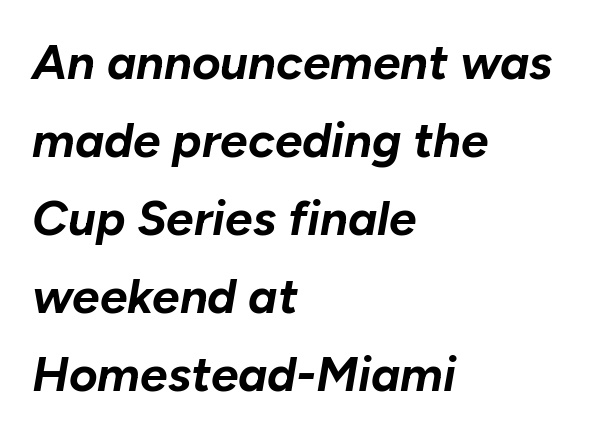
The image shows 49 px bold type, italic (leaning right); set left-aligned, normal line spacing (1.59x), normal letter spacing, not underlined; low stroke contrast and a medium x-height.
